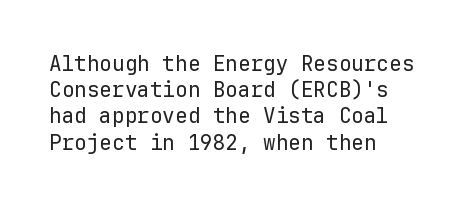
Q: Is the text bold? A: No.
Q: Is the text italic (slanted)? A: No, it is upright.
Q: Is the text underlined? A: No.
Q: How is the paragraph aligned? A: Left-aligned.
Q: Is the spacing between letters normal or unusually wide? A: Normal.
Q: Is the spacing between lines tight, normal or loose? A: Normal.
